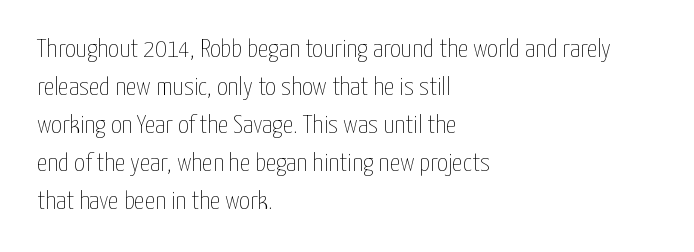
{"italic": "no", "bold": "no", "underline": "no", "align": "left", "line_spacing": "normal", "line_spacing_ratio": 1.46, "letter_spacing": "normal", "letter_spacing_em": 0.0, "glyph_px": 26}
